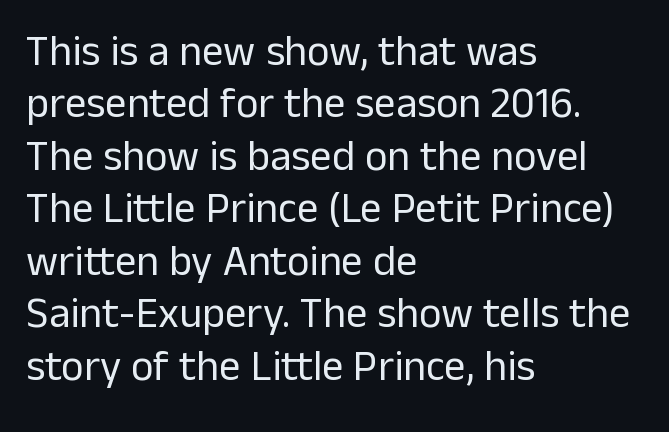
A bare baseline throughout the passage. Varying glyph widths throughout — classic text-font behaviour. This rendering uses left alignment, leaving the right contour irregular. Tracking value appears to be zero — textbook default spacing.
